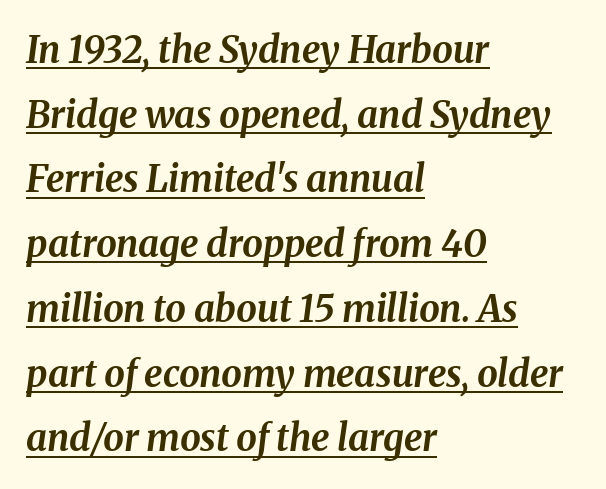
Q: Is the text bold? A: Yes.
Q: Is the text italic (slanted)? A: Yes, it leans right by about 8 degrees.
Q: Is the text underlined? A: Yes.
Q: How is the paragraph aligned? A: Left-aligned.
Q: Is the spacing between letters normal or unusually wide? A: Normal.
Q: Width (condensed, normal, or wide)? A: Normal.
Q: Stroke contrast? A: Medium.
Q: x-height? A: Medium.
Q: Monospaced? A: No.
